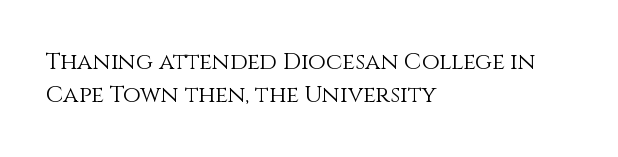
{"italic": "no", "bold": "no", "underline": "no", "align": "left", "line_spacing": "normal", "line_spacing_ratio": 1.43, "letter_spacing": "normal", "letter_spacing_em": 0.0, "glyph_px": 23}
